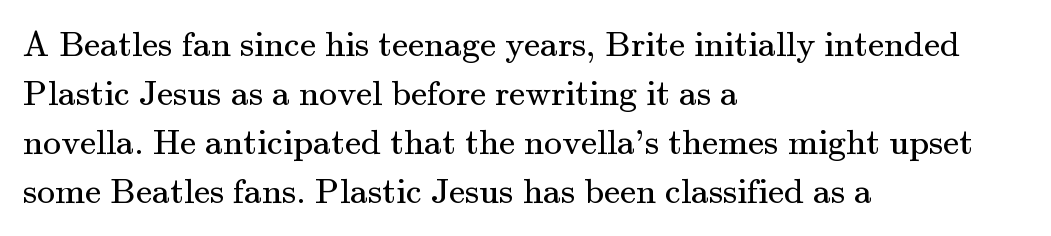
Whoever set this chose a conventional vertical rhythm. Compared with a centered layout, this one pins lines to the left instead. Designer's note — italics off, roman on. Each letter keeps its own natural width here, so spacing adapts to shape. Weight: regular or lighter. Stroke terminals: seriffed.
